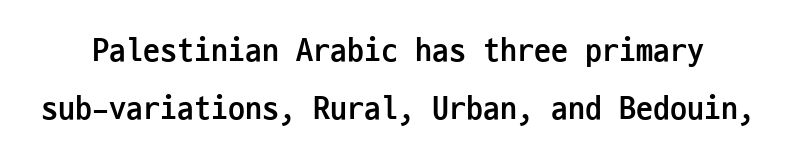
The image shows 34 px semibold, condensed sans-serif type, upright, monospaced; set line spacing 1.72x, normal letter spacing, not underlined; low stroke contrast and a medium x-height.
